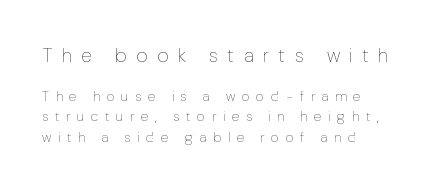
The image shows 20 px text type, upright; set left-aligned, normal line spacing (1.45x), unusually wide letter spacing (+0.47 em), not underlined; the first (top) block is 1.43x larger.
